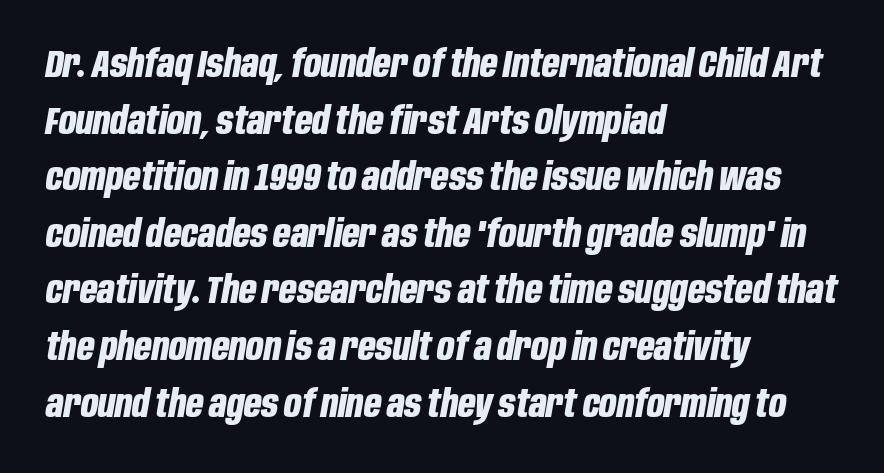
Each word holds together tightly as a unit, with standard inter-letter gaps. Here the designer chose a conventional face with non-uniform glyph widths. Caption: multi-line text, flush left, ragged right. The vertical gap from one line to the next is medium. The rendering applies a slant to the glyphs. Underlining? Definitely not there.
